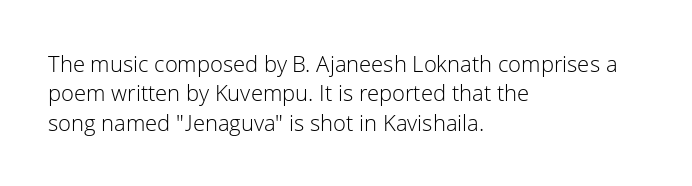
{"italic": "no", "bold": "no", "underline": "no", "align": "left", "line_spacing": "normal", "line_spacing_ratio": 1.34, "letter_spacing": "normal", "letter_spacing_em": 0.0, "glyph_px": 22}
